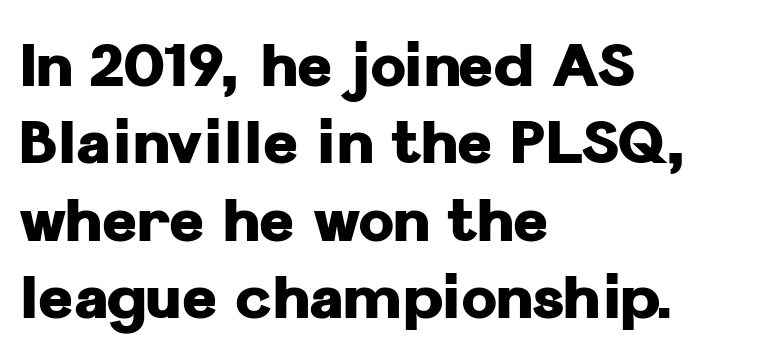
{"serif": "no", "italic": "no", "bold": "yes", "weight": "heavy", "width": "normal", "stroke_contrast": "low", "x_height": "medium", "monospaced": "no", "underline": "no", "align": "left", "line_spacing": "normal", "line_spacing_ratio": 1.29, "letter_spacing": "normal", "letter_spacing_em": 0.0, "glyph_px": 60}
